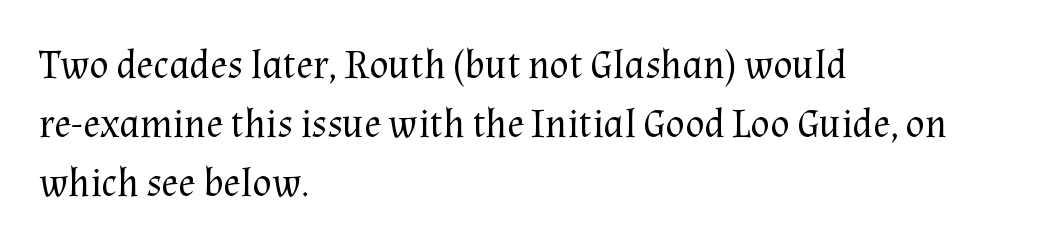
{"italic": "no", "bold": "no", "weight": "regular", "width": "normal", "stroke_contrast": "medium", "x_height": "medium", "monospaced": "no", "underline": "no", "align": "left", "line_spacing": "normal", "line_spacing_ratio": 1.47, "letter_spacing": "normal", "letter_spacing_em": 0.0, "glyph_px": 40}
